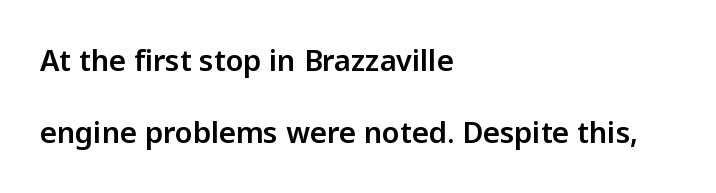
The lettering stays uniformly vertical, giving the passage a roman look. The lines are spread far apart with generous leading. No word sits above an underline. Stroke terminals: plain, sans-serif. These lines are rendered in a variable-pitch font.
